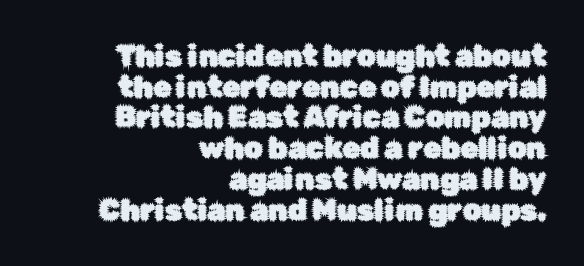
{"serif": "no", "italic": "no", "width": "normal", "stroke_contrast": "low", "x_height": "medium", "monospaced": "no", "underline": "no", "align": "right", "line_spacing": "tight", "line_spacing_ratio": 1.06, "letter_spacing": "normal", "letter_spacing_em": 0.0, "glyph_px": 29}
